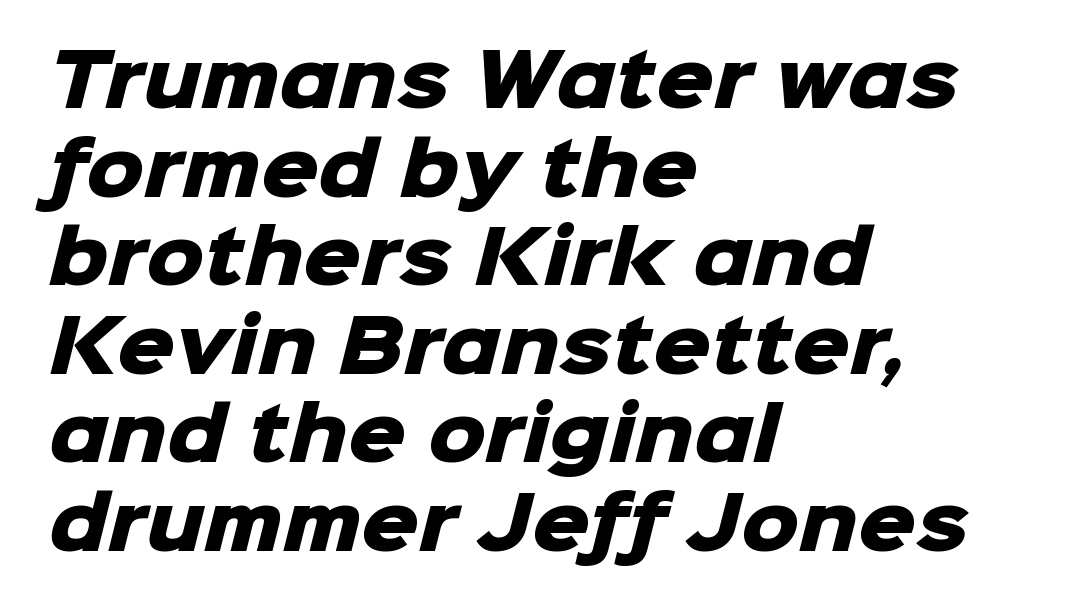
{"serif": "no", "bold": "yes", "weight": "heavy", "width": "normal", "stroke_contrast": "low", "x_height": "medium", "monospaced": "no", "underline": "no", "align": "left", "line_spacing_ratio": 1.23, "letter_spacing": "normal", "letter_spacing_em": 0.0, "glyph_px": 72}
